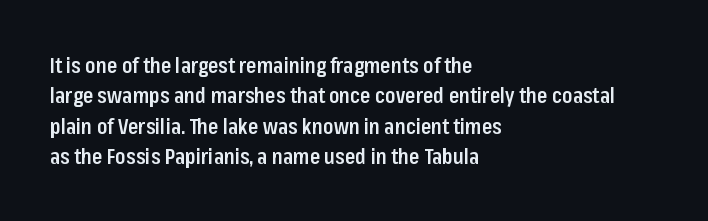
Inter-character spacing is left at the font's built-in metrics. Posture: straight, roman, zero tilt. These lines carry some extra weight — a demibold, not a full bold. The paragraph has a hard left edge and a soft right edge. Regular leading. Decoration check: the copy has no underline.
